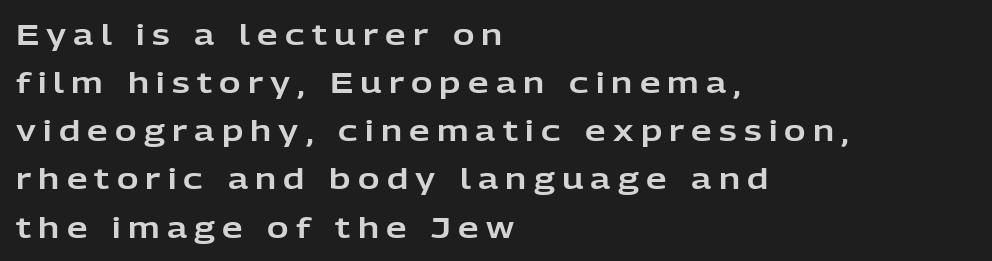
The image shows 29 px sans-serif type, upright; set left-aligned, normal line spacing (1.66x), unusually wide letter spacing (+0.25 em), not underlined; low stroke contrast and a medium x-height.
